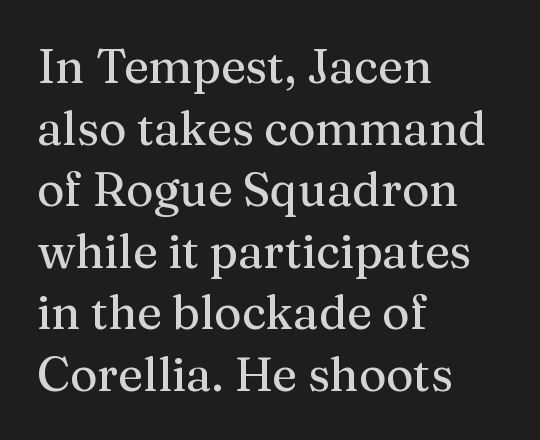
Q: Is the text italic (slanted)? A: No, it is upright.
Q: Is the typeface a serif or a sans-serif typeface? A: Serif.
Q: Is the text underlined? A: No.
Q: How is the paragraph aligned? A: Left-aligned.
Q: Is the spacing between letters normal or unusually wide? A: Normal.
Q: Is the spacing between lines tight, normal or loose? A: Normal.
Q: Width (condensed, normal, or wide)? A: Normal.
Q: Stroke contrast? A: Medium.
Q: x-height? A: Medium.
Q: Monospaced? A: No.
